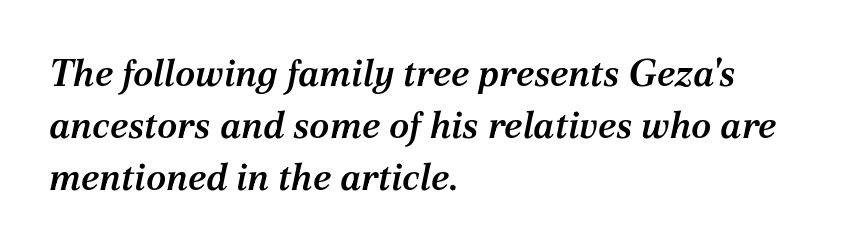
{"serif": "yes", "italic": "yes", "lean": "right", "slant_degrees": 12, "bold": "semi", "weight": "semibold", "width": "normal", "stroke_contrast": "medium", "x_height": "medium", "monospaced": "no", "underline": "no", "align": "left", "line_spacing": "normal", "line_spacing_ratio": 1.41, "letter_spacing": "normal", "letter_spacing_em": 0.0, "glyph_px": 37}
